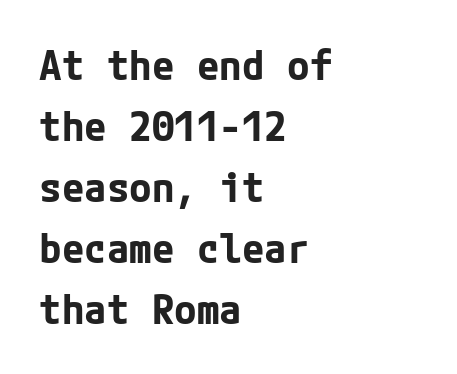
Q: Is the text bold? A: Yes.
Q: Is the text italic (slanted)? A: No, it is upright.
Q: Is the typeface a serif or a sans-serif typeface? A: Sans-serif.
Q: Is the text underlined? A: No.
Q: How is the paragraph aligned? A: Left-aligned.
Q: Is the spacing between letters normal or unusually wide? A: Normal.
Q: Is the spacing between lines tight, normal or loose? A: Normal.
Q: Width (condensed, normal, or wide)? A: Normal.
Q: Stroke contrast? A: Low.
Q: x-height? A: Medium.
